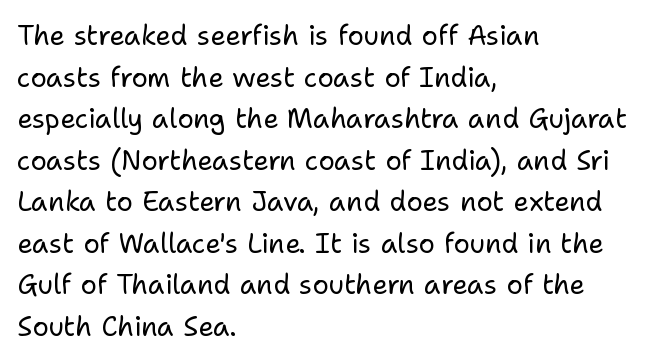
The image shows 27 px text type, upright; set left-aligned, normal line spacing (1.54x), normal letter spacing, not underlined.
